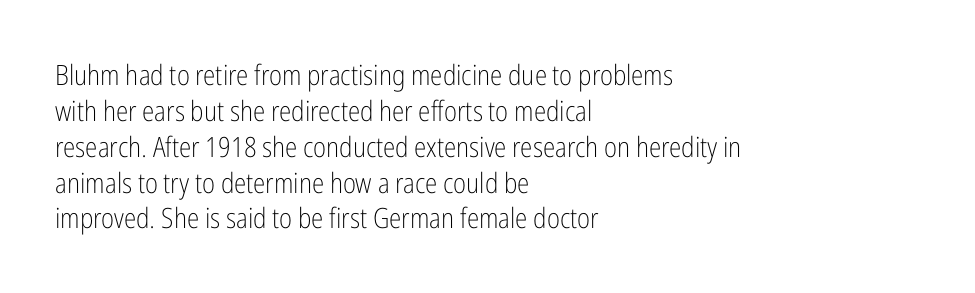
The passage shown is typeset with a sans-serif family. You could call the tracking neutral — neither tight nor loose. Varying glyph widths throughout — classic text-font behaviour. Italic? Not at all — the glyphs are vertical.
